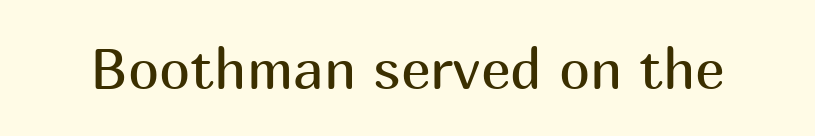
The image shows 56 px regular-weight sans-serif type, upright; set normal letter spacing, not underlined; medium stroke contrast and a medium x-height.
